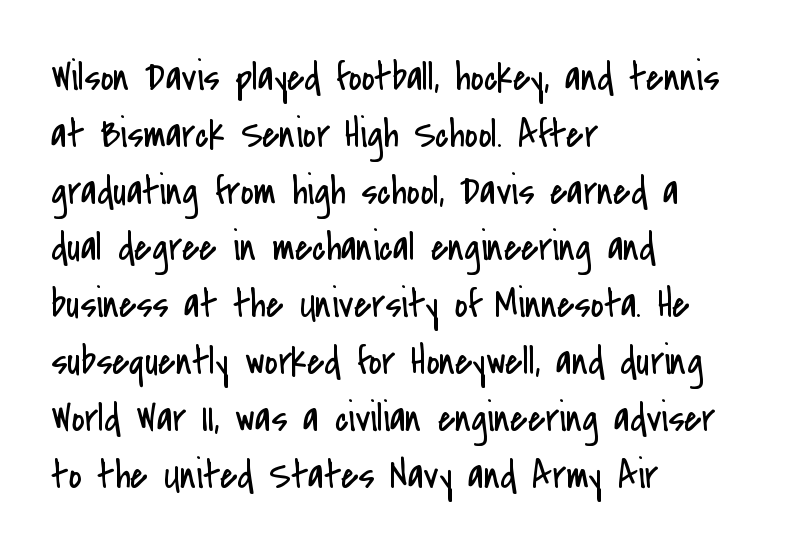
The image shows 40 px regular-weight, condensed sans-serif type, upright; set left-aligned, normal line spacing (1.42x), normal letter spacing, not underlined; low stroke contrast and a small x-height.
